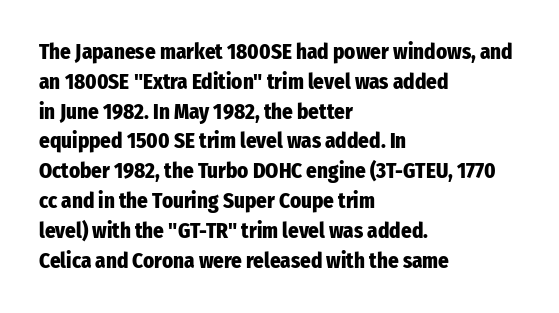
A bare baseline throughout the passage. Heavy-handed strokes throughout: this text is bold. Style check: upright. The setting favours the left margin, as ordinary paragraphs usually do. How are the letters spaced? Ordinarily, with no added tracking.
